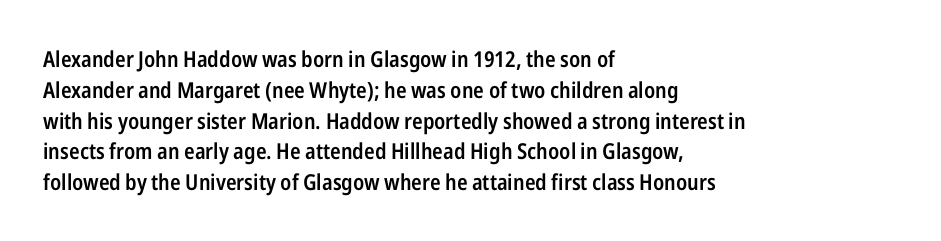
A typesetter would call this zero additional tracking. Decoration check: the copy has no underline. Set as a demibold, roughly 600 on the weight scale. The rendering uses a moderate line-height, typical for paragraphs.
